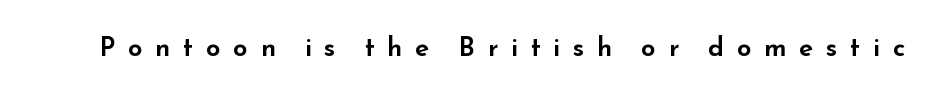
Q: Is the text italic (slanted)? A: No, it is upright.
Q: Is the text underlined? A: No.
Q: Is the spacing between letters normal or unusually wide? A: Unusually wide.
